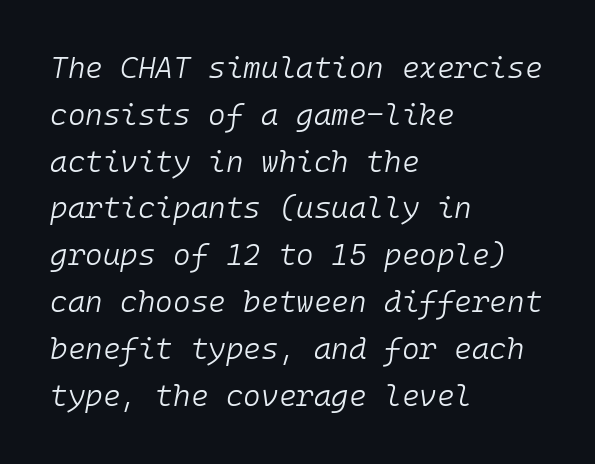
Q: Is the text bold? A: No.
Q: Is the text italic (slanted)? A: Yes, it leans right by about 10 degrees.
Q: Is the text underlined? A: No.
Q: How is the paragraph aligned? A: Left-aligned.
Q: Is the spacing between letters normal or unusually wide? A: Normal.
Q: Is the spacing between lines tight, normal or loose? A: Normal.
Q: Width (condensed, normal, or wide)? A: Normal.
Q: Stroke contrast? A: Low.
Q: x-height? A: Medium.
Q: Monospaced? A: Yes.
